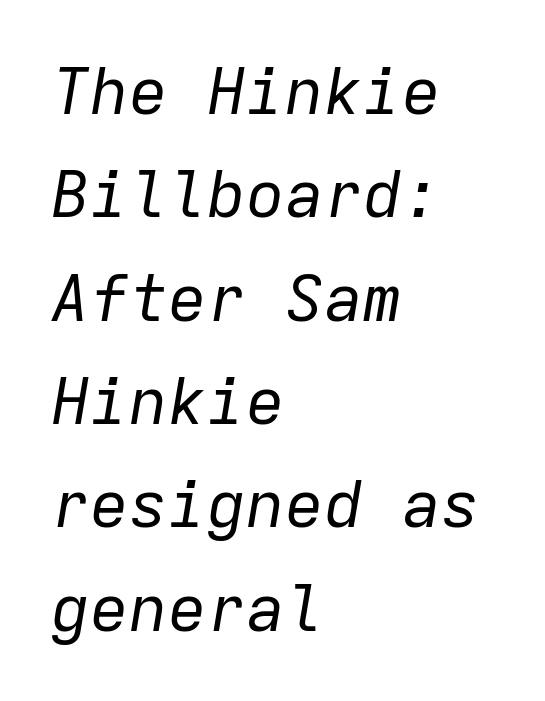
The image shows 65 px regular-weight type, italic (leaning right), monospaced; set left-aligned, normal line spacing (1.59x), normal letter spacing, not underlined; low stroke contrast and a medium x-height.
